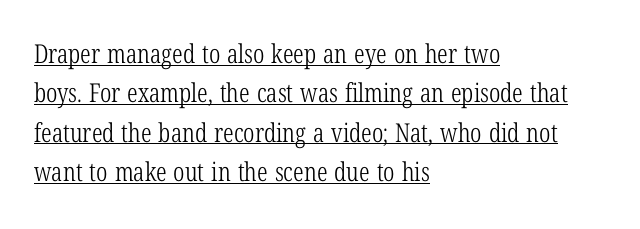
Q: Is the text bold? A: No.
Q: Is the text italic (slanted)? A: No, it is upright.
Q: Is the text underlined? A: Yes.
Q: How is the paragraph aligned? A: Left-aligned.
Q: Is the spacing between letters normal or unusually wide? A: Normal.
Q: Is the spacing between lines tight, normal or loose? A: Normal.
